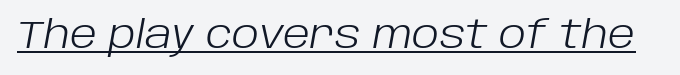
This sample has the flowing, uneven cadence of proportional lettering. Does the lettering tilt? It does — this is italic. Glance below the letters and you will spot a drawn line. What stands out about the letter spacing? Nothing — it is the standard amount.
